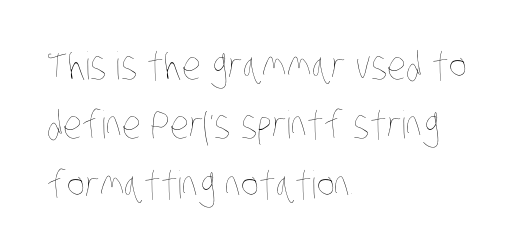
The image shows 38 px thin, condensed type; set left-aligned, normal line spacing (1.56x), normal letter spacing, not underlined; low stroke contrast and a large x-height.
